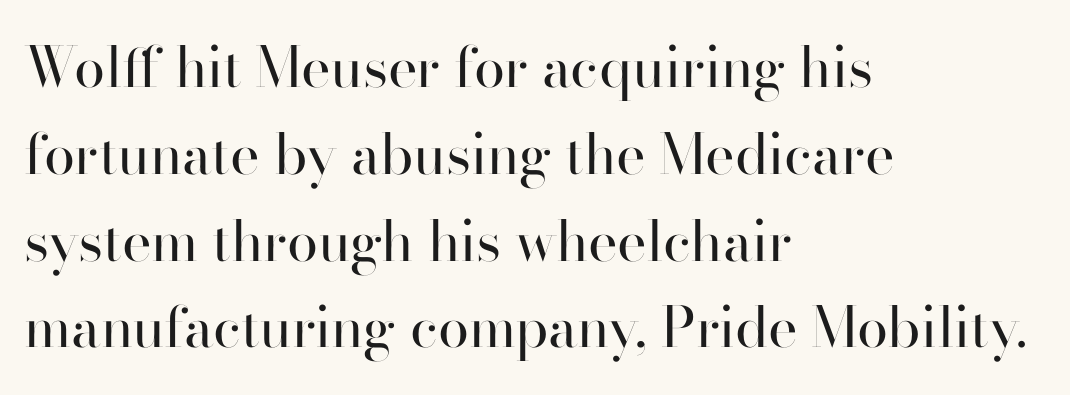
{"serif": "no", "italic": "no", "bold": "no", "weight": "regular", "width": "normal", "stroke_contrast": "high", "x_height": "small", "monospaced": "no", "underline": "no", "align": "left", "line_spacing": "normal", "line_spacing_ratio": 1.55, "letter_spacing": "normal", "letter_spacing_em": 0.0, "glyph_px": 56}
